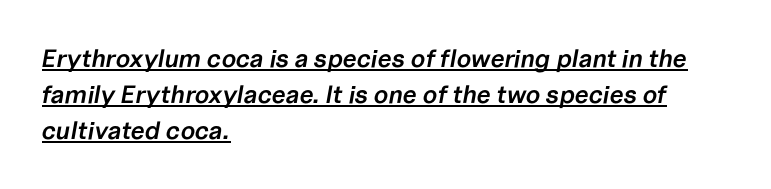
Q: Is the text bold? A: Semi-bold.
Q: Is the text italic (slanted)? A: Yes, it leans right by about 10 degrees.
Q: Is the text underlined? A: Yes.
Q: How is the paragraph aligned? A: Left-aligned.
Q: Is the spacing between letters normal or unusually wide? A: Normal.
Q: Is the spacing between lines tight, normal or loose? A: Normal.
